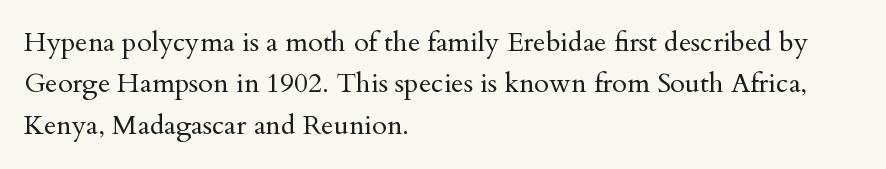
The image shows 27 px text type, upright; set left-aligned, normal line spacing (1.53x), normal letter spacing, not underlined.
